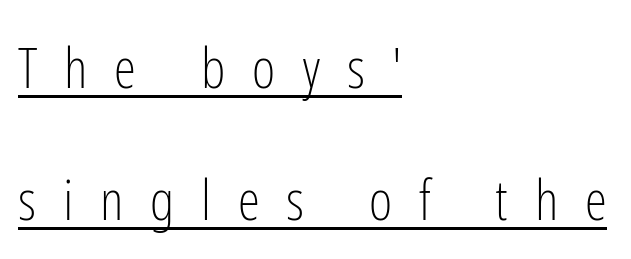
{"serif": "no", "italic": "no", "bold": "no", "weight": "light", "width": "condensed", "stroke_contrast": "low", "x_height": "medium", "monospaced": "no", "underline": "yes", "align": "left", "line_spacing": "loose", "line_spacing_ratio": 2.36, "letter_spacing": "wide", "letter_spacing_em": 0.48, "glyph_px": 56}
